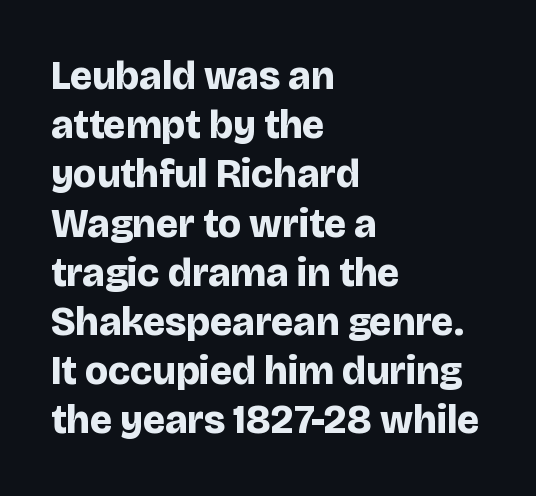
Honestly, there is no underline to notice here at all. Every row of glyphs begins at an identical x-position on the left. The designer went with a sans here, leaving each stem footless. These lines are rendered in a variable-pitch font. The letters stand straight up with perfectly vertical stems. The glyphs have the mass of a bold cut.
